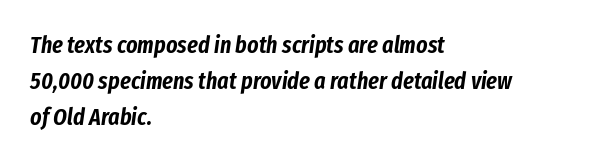
Q: Is the text italic (slanted)? A: Yes, it leans right by about 8 degrees.
Q: Is the text underlined? A: No.
Q: How is the paragraph aligned? A: Left-aligned.
Q: Is the spacing between letters normal or unusually wide? A: Normal.
Q: Is the spacing between lines tight, normal or loose? A: Normal.
